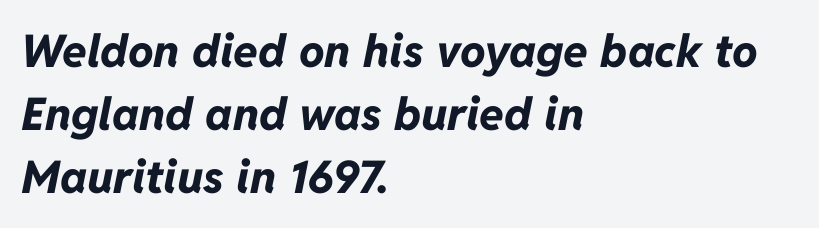
Q: Is the text bold? A: Yes.
Q: Is the text italic (slanted)? A: Yes, it leans right by about 11 degrees.
Q: Is the text underlined? A: No.
Q: How is the paragraph aligned? A: Left-aligned.
Q: Is the spacing between letters normal or unusually wide? A: Normal.
Q: Is the spacing between lines tight, normal or loose? A: Normal.
Q: Width (condensed, normal, or wide)? A: Normal.
Q: Stroke contrast? A: Low.
Q: x-height? A: Medium.
Q: Monospaced? A: No.
